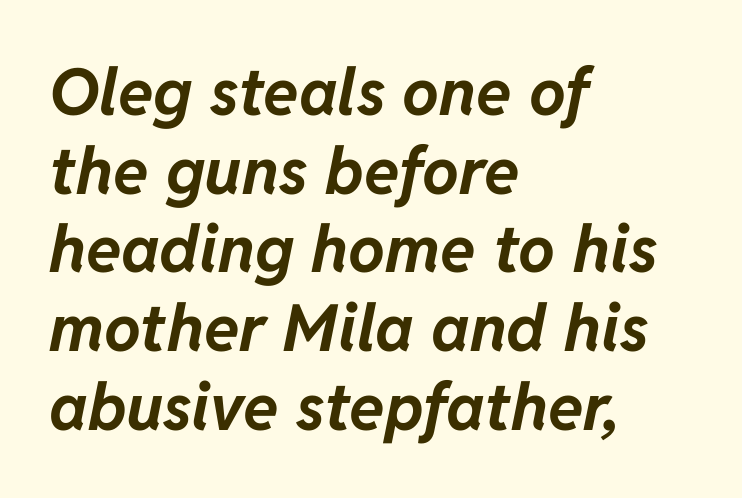
{"italic": "yes", "lean": "right", "slant_degrees": 11, "bold": "yes", "weight": "bold", "width": "normal", "stroke_contrast": "low", "x_height": "medium", "monospaced": "no", "underline": "no", "align": "left", "line_spacing_ratio": 1.21, "letter_spacing": "normal", "letter_spacing_em": 0.0, "glyph_px": 65}
